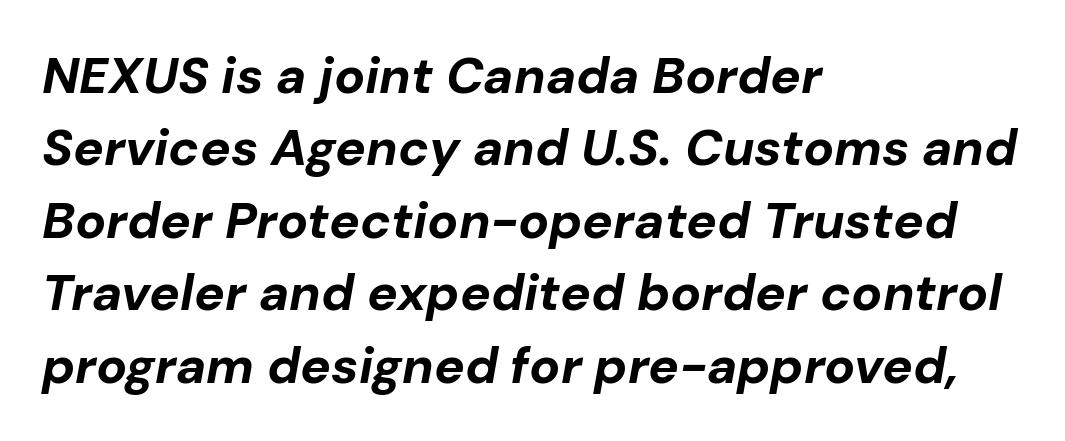
The whole block is typeset with a tilt. Words float on clear page, feet unadorned. Note the varied advance widths — an 'i' is clearly narrower than an 'm'. The paragraph shown leans on its left margin. The gaps between neighbouring characters are ordinary and unremarkable.
